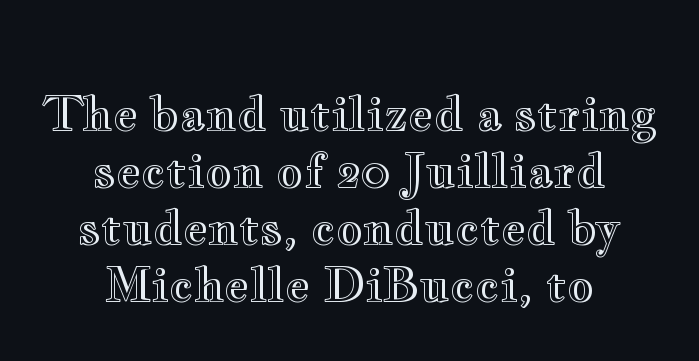
Q: Is the text italic (slanted)? A: No, it is upright.
Q: Is the text underlined? A: No.
Q: How is the paragraph aligned? A: Centered.
Q: Is the spacing between letters normal or unusually wide? A: Normal.
Q: Width (condensed, normal, or wide)? A: Wide.
Q: x-height? A: Small.
Q: Monospaced? A: No.
